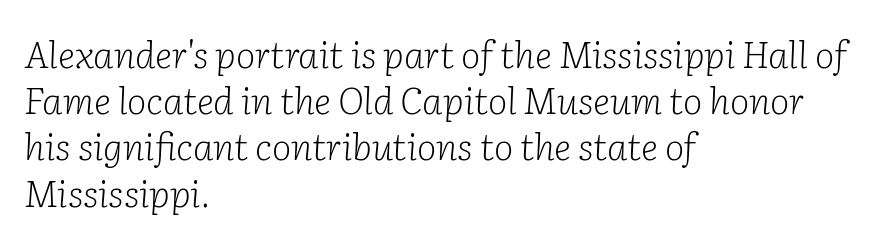
Q: Is the text bold? A: No.
Q: Is the text italic (slanted)? A: Yes, it leans right by about 2 degrees.
Q: Is the typeface a serif or a sans-serif typeface? A: Serif.
Q: Is the text underlined? A: No.
Q: How is the paragraph aligned? A: Left-aligned.
Q: Is the spacing between letters normal or unusually wide? A: Normal.
Q: Is the spacing between lines tight, normal or loose? A: Normal.
Q: Width (condensed, normal, or wide)? A: Normal.
Q: Stroke contrast? A: Low.
Q: x-height? A: Medium.
Q: Monospaced? A: No.
